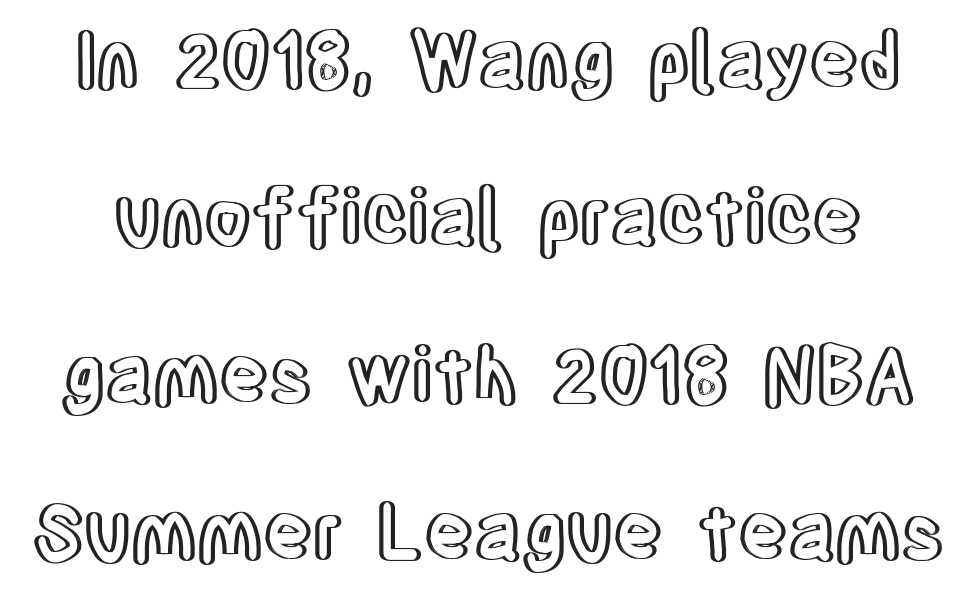
{"italic": "no", "width": "condensed", "x_height": "large", "monospaced": "no", "underline": "no", "line_spacing": "loose", "line_spacing_ratio": 2.07, "letter_spacing": "normal", "letter_spacing_em": 0.0, "glyph_px": 76}
